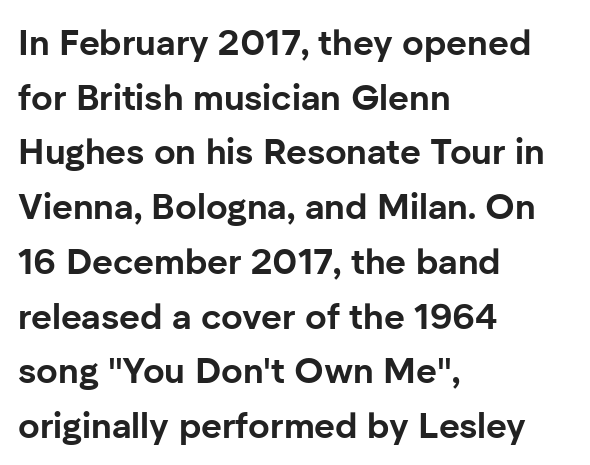
Q: Is the text bold? A: Yes.
Q: Is the text italic (slanted)? A: No, it is upright.
Q: Is the typeface a serif or a sans-serif typeface? A: Sans-serif.
Q: Is the text underlined? A: No.
Q: How is the paragraph aligned? A: Left-aligned.
Q: Is the spacing between letters normal or unusually wide? A: Normal.
Q: Is the spacing between lines tight, normal or loose? A: Normal.
Q: Width (condensed, normal, or wide)? A: Normal.
Q: Stroke contrast? A: Low.
Q: x-height? A: Medium.
Q: Monospaced? A: No.
